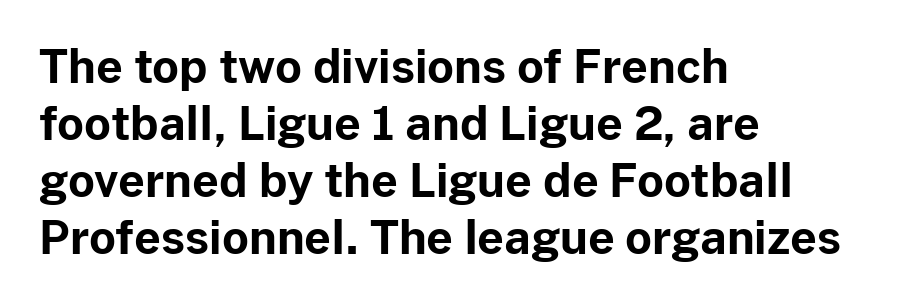
The image shows 46 px bold sans-serif type, upright; set left-aligned, line spacing 1.24x, normal letter spacing, not underlined; low stroke contrast and a medium x-height.
